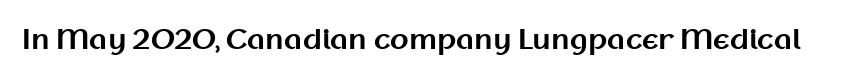
Q: Is the text bold? A: Yes.
Q: Is the text italic (slanted)? A: No, it is upright.
Q: Is the text underlined? A: No.
Q: Is the spacing between letters normal or unusually wide? A: Normal.
